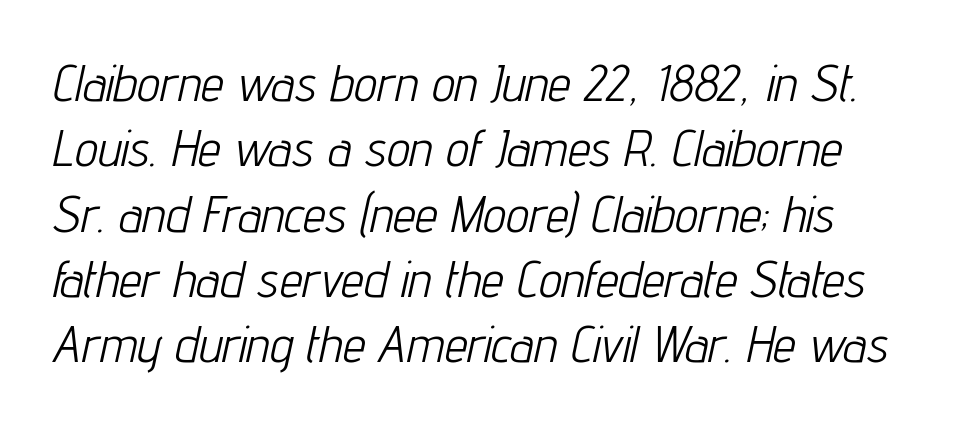
The image shows 51 px light, condensed type, italic (leaning right); set normal line spacing (1.28x), normal letter spacing, not underlined; low stroke contrast and a medium x-height.
